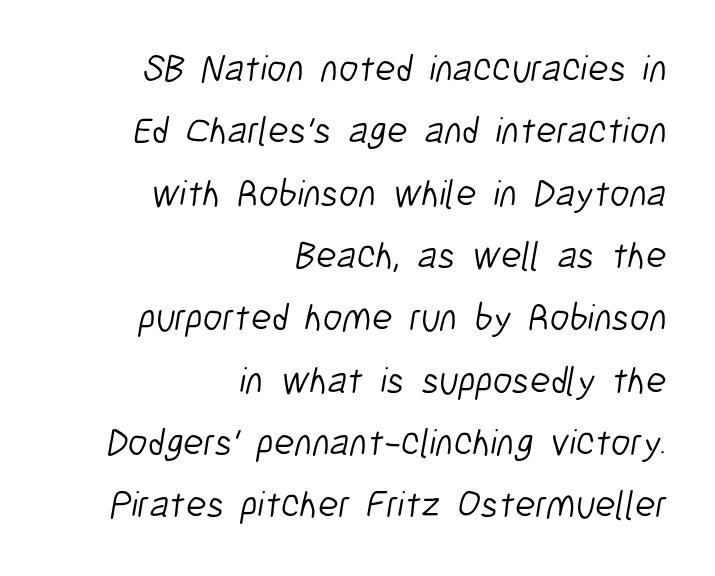
Q: Is the text bold? A: No.
Q: Is the typeface a serif or a sans-serif typeface? A: Sans-serif.
Q: Is the text underlined? A: No.
Q: How is the paragraph aligned? A: Right-aligned.
Q: Is the spacing between letters normal or unusually wide? A: Normal.
Q: Is the spacing between lines tight, normal or loose? A: Normal.
Q: Width (condensed, normal, or wide)? A: Condensed.
Q: Stroke contrast? A: Low.
Q: x-height? A: Medium.
Q: Monospaced? A: No.
